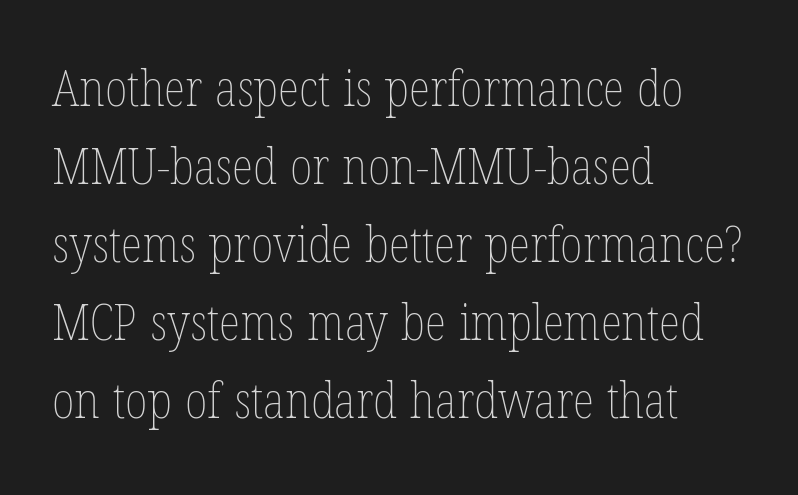
The image shows 50 px thin, condensed type, upright; set left-aligned, normal line spacing (1.56x), normal letter spacing, not underlined; low stroke contrast and a medium x-height.
